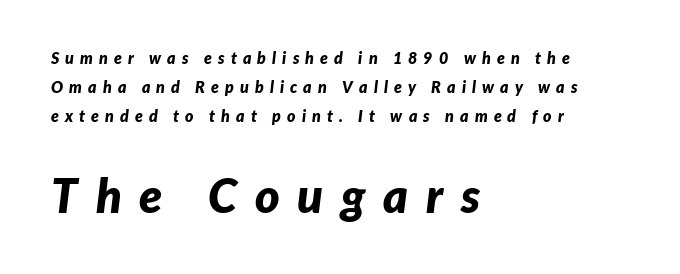
Spacing verdict: proportional, widths tailored to each character. It's the slanting kind of type. Letter spacing: wide. Students, this is bold: see how much ink each stroke carries.
